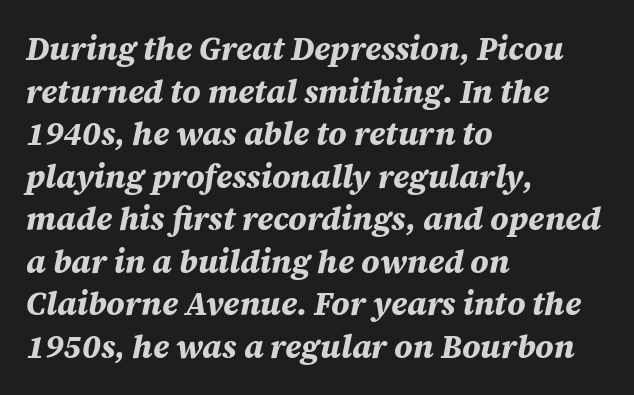
The image shows 32 px bold type, italic (leaning right); set left-aligned, normal line spacing (1.33x), normal letter spacing, not underlined; medium stroke contrast and a large x-height.
